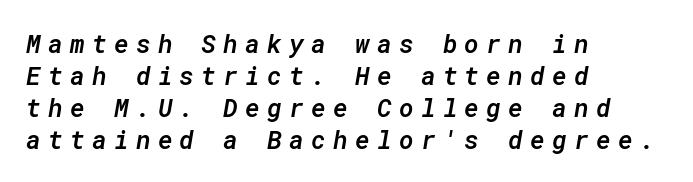
Leading matches the norm, producing a regular column. Notice how the stems are inclined rather than vertical — that's the hallmark of italics. Set as a demibold, roughly 600 on the weight scale. Someone cranked the tracking dial way up on this one.
